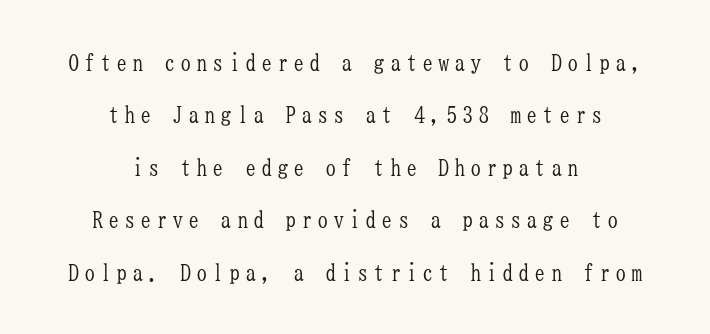
Q: Is the text bold? A: No.
Q: Is the text italic (slanted)? A: No, it is upright.
Q: Is the text underlined? A: No.
Q: How is the paragraph aligned? A: Centered.
Q: Is the spacing between letters normal or unusually wide? A: Unusually wide.
Q: Is the spacing between lines tight, normal or loose? A: Loose.
